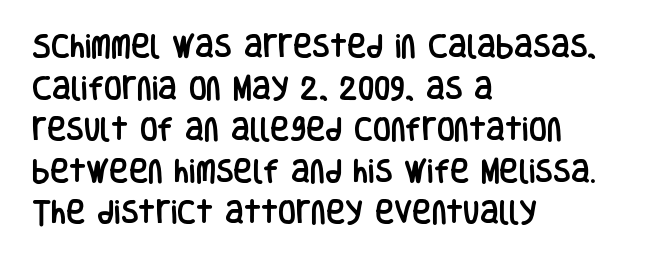
{"italic": "no", "underline": "no", "align": "left", "line_spacing": "normal", "line_spacing_ratio": 1.6, "letter_spacing": "normal", "letter_spacing_em": 0.0, "glyph_px": 26}
